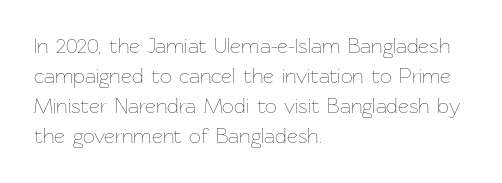
The image shows 21 px text type, upright; set left-aligned, normal line spacing (1.43x), normal letter spacing, not underlined.
